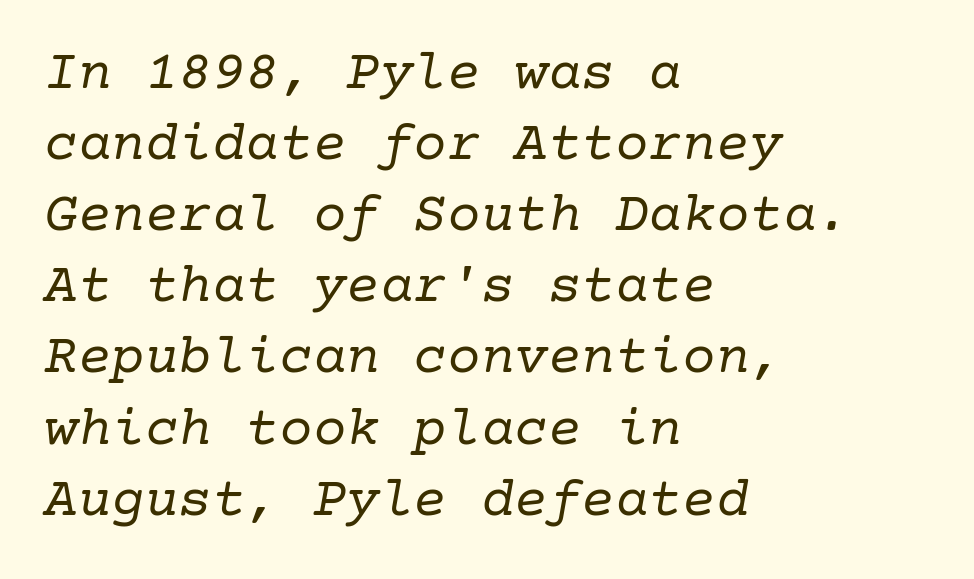
Old-style or modern, the face here clearly has serifs. Students, observe: this is what conventionally led text looks like. The font sits on the lighter half of the weight spectrum, regular included. Unmarked baselines from the first word to the last.
